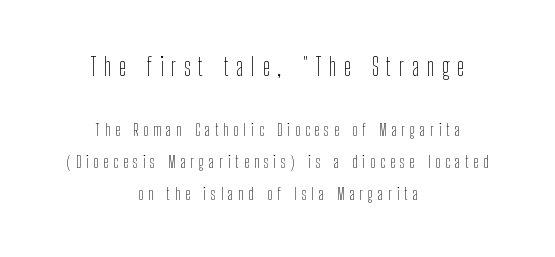
{"italic": "no", "bold": "no", "underline": "no", "align": "center", "line_spacing": "loose", "line_spacing_ratio": 2.02, "letter_spacing": "wide", "letter_spacing_em": 0.33, "larger_block": "first", "size_ratio": 1.5, "glyph_px": 24}
